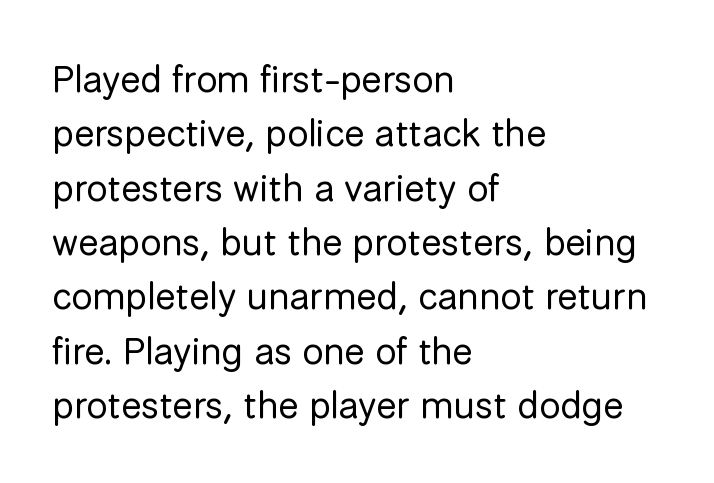
Q: Is the text bold? A: No.
Q: Is the text italic (slanted)? A: No, it is upright.
Q: Is the typeface a serif or a sans-serif typeface? A: Sans-serif.
Q: Is the text underlined? A: No.
Q: How is the paragraph aligned? A: Left-aligned.
Q: Is the spacing between letters normal or unusually wide? A: Normal.
Q: Is the spacing between lines tight, normal or loose? A: Normal.
Q: Width (condensed, normal, or wide)? A: Normal.
Q: Stroke contrast? A: Low.
Q: x-height? A: Medium.
Q: Monospaced? A: No.
